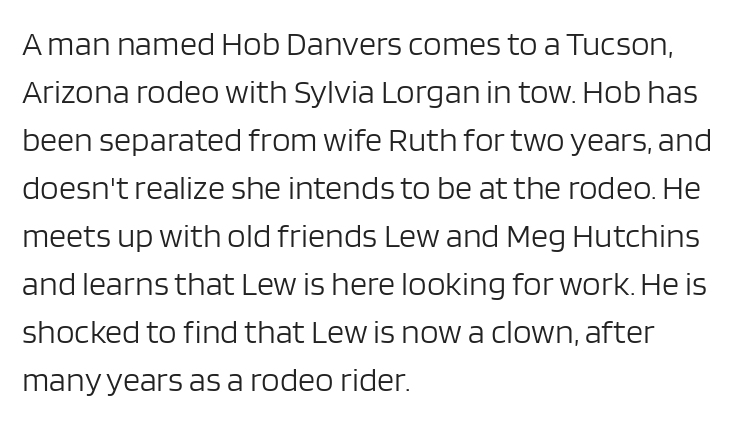
The image shows 34 px light sans-serif type, upright; set left-aligned, normal line spacing (1.41x), normal letter spacing, not underlined; low stroke contrast and a large x-height.
